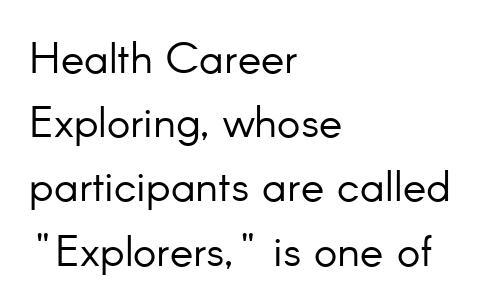
The face looks like a standard text weight, possibly lighter. Character widths vary here, with narrow letters taking less room than wide ones. Unmarked baselines from the first word to the last. The type sits square on the baseline with zero lean.
